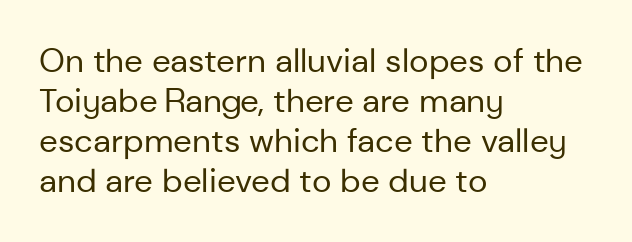
The image shows 33 px regular-weight sans-serif type, upright; set left-aligned, line spacing 1.21x, normal letter spacing, not underlined; low stroke contrast and a medium x-height.
